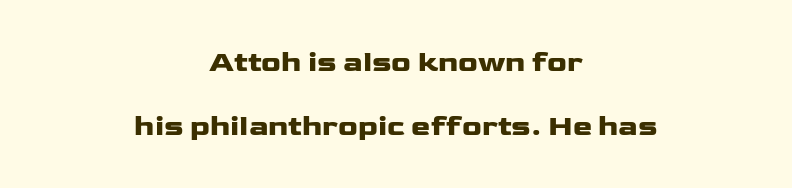
Q: Is the text bold? A: Yes.
Q: Is the text italic (slanted)? A: No, it is upright.
Q: Is the typeface a serif or a sans-serif typeface? A: Sans-serif.
Q: Is the text underlined? A: No.
Q: How is the paragraph aligned? A: Centered.
Q: Is the spacing between letters normal or unusually wide? A: Normal.
Q: Is the spacing between lines tight, normal or loose? A: Loose.
Q: Width (condensed, normal, or wide)? A: Wide.
Q: Stroke contrast? A: Low.
Q: x-height? A: Medium.
Q: Monospaced? A: No.
